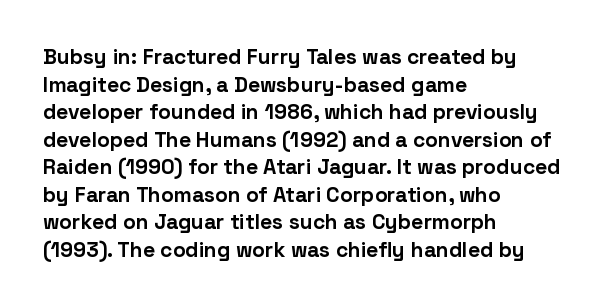
Normally led — the rows are evenly, conventionally spaced. Caption: standard tracking, unaltered. Check the space under the baseline: it is left empty. This sample is left-justified, so line endings fall wherever the words run out. These lines were composed using upright roman letters.
